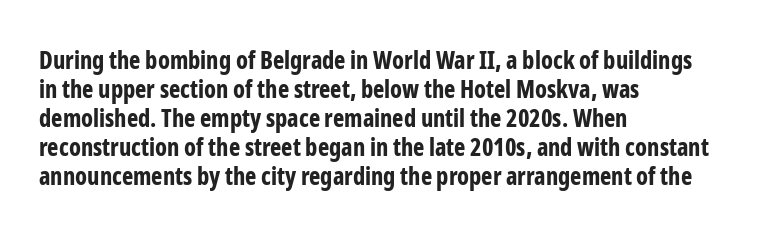
{"italic": "no", "bold": "yes", "underline": "no", "align": "left", "line_spacing_ratio": 1.21, "letter_spacing": "normal", "letter_spacing_em": 0.0, "glyph_px": 24}
